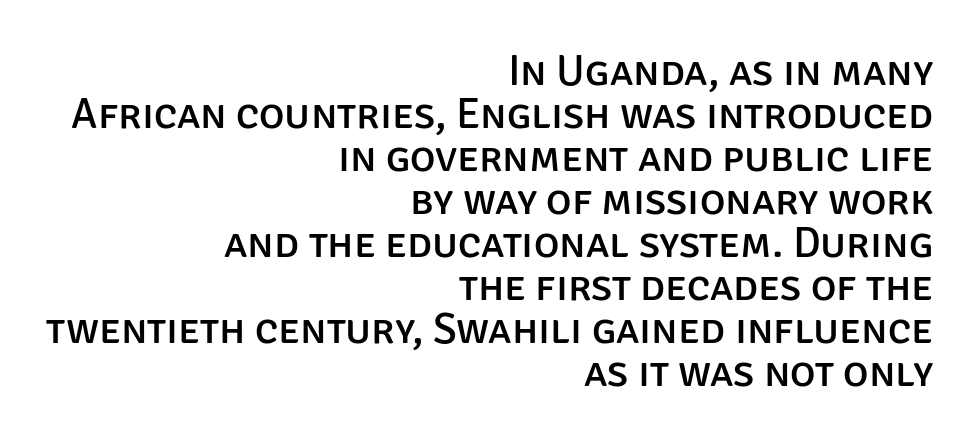
The image shows 43 px sans-serif type, upright; set right-aligned, tight line spacing (1.0x), normal letter spacing, not underlined; low stroke contrast and a large x-height.
